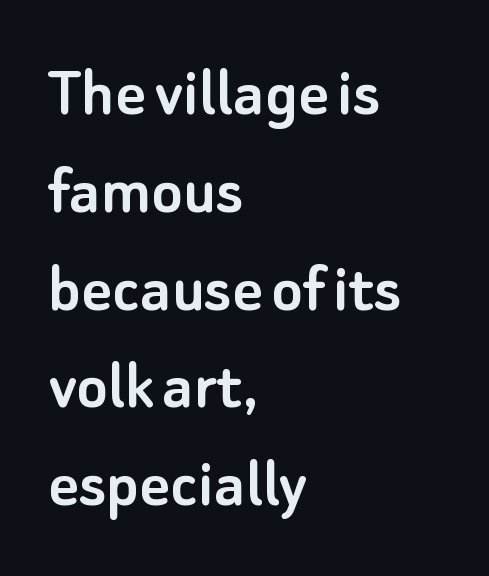
Designer's note — italics off, roman on. Leftover space on each line is placed entirely after the last word. Letter spacing: default. The letters advance in unequal steps, a hallmark of proportional type. Plain, unruled lines of type.
